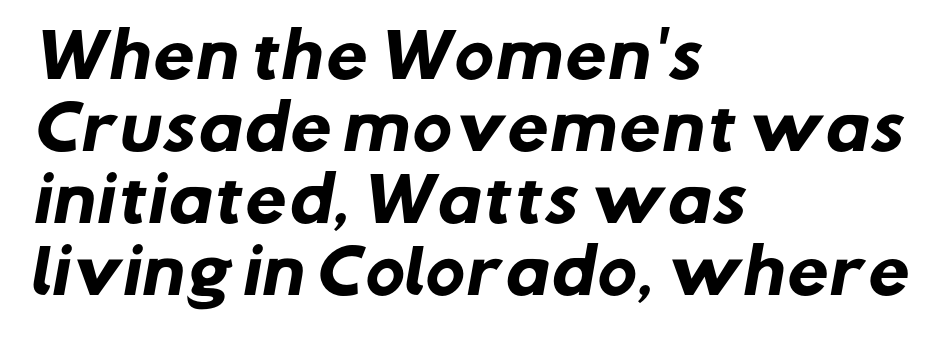
The image shows 60 px heavy sans-serif type; set left-aligned, line spacing 1.2x, normal letter spacing, not underlined; low stroke contrast and a medium x-height.
